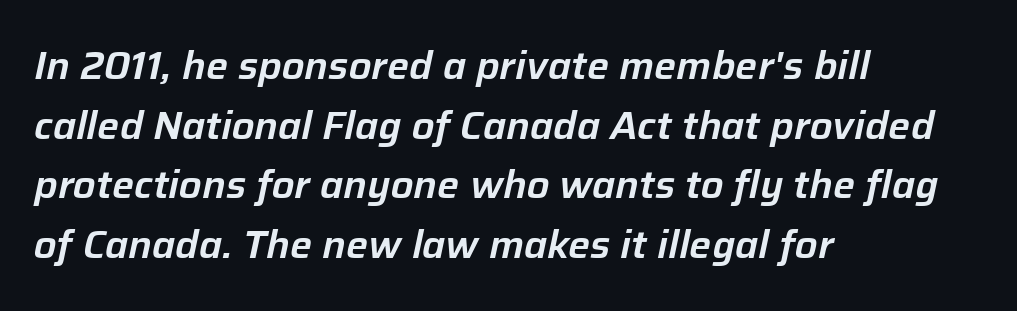
The image shows 39 px text type, italic (leaning right); set left-aligned, normal line spacing (1.53x), normal letter spacing, not underlined; low stroke contrast and a medium x-height.
